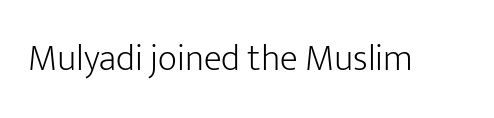
Unmarked baselines from the first word to the last. This is not heavy type; no bold has been used. The font's upright variant was chosen for this text. There is no visible air inserted between adjacent glyphs. These lines are rendered in a variable-pitch font. The characters display no serif detailing; their extremities are plain.
